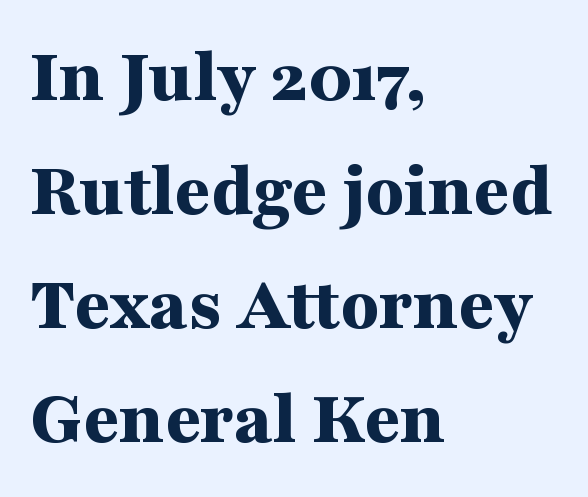
The image shows 78 px bold, wide serif type, upright; set left-aligned, normal line spacing (1.46x), normal letter spacing, not underlined; medium stroke contrast and a medium x-height.
